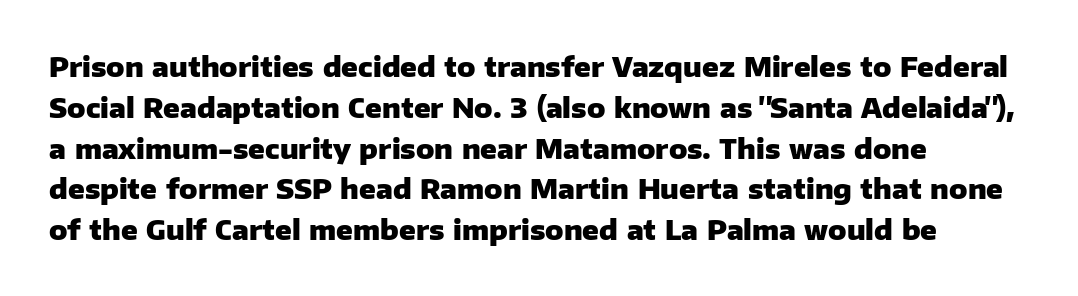
Q: Is the text bold? A: Yes.
Q: Is the text italic (slanted)? A: No, it is upright.
Q: Is the text underlined? A: No.
Q: How is the paragraph aligned? A: Left-aligned.
Q: Is the spacing between letters normal or unusually wide? A: Normal.
Q: Is the spacing between lines tight, normal or loose? A: Normal.
